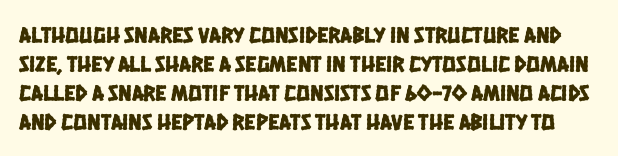
The image shows 23 px text type; set normal line spacing (1.26x), normal letter spacing, not underlined.
